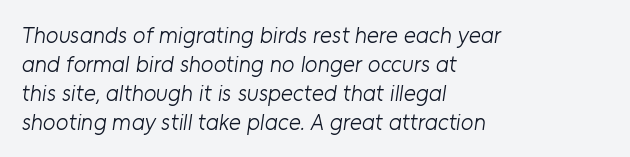
Lines of text with bare space underneath. Stems and bowls with no extra thickness — not bold. The rendering keeps characters at their native spacing. In terms of leading, this rendering sits right in the middle.
